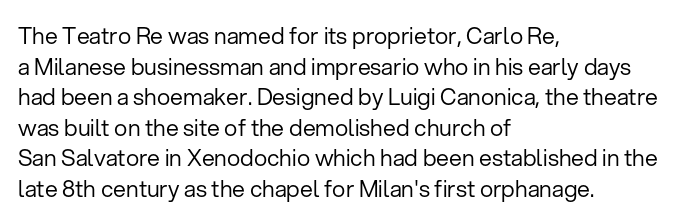
Q: Is the text bold? A: No.
Q: Is the text italic (slanted)? A: No, it is upright.
Q: Is the text underlined? A: No.
Q: How is the paragraph aligned? A: Left-aligned.
Q: Is the spacing between letters normal or unusually wide? A: Normal.
Q: Is the spacing between lines tight, normal or loose? A: Normal.
